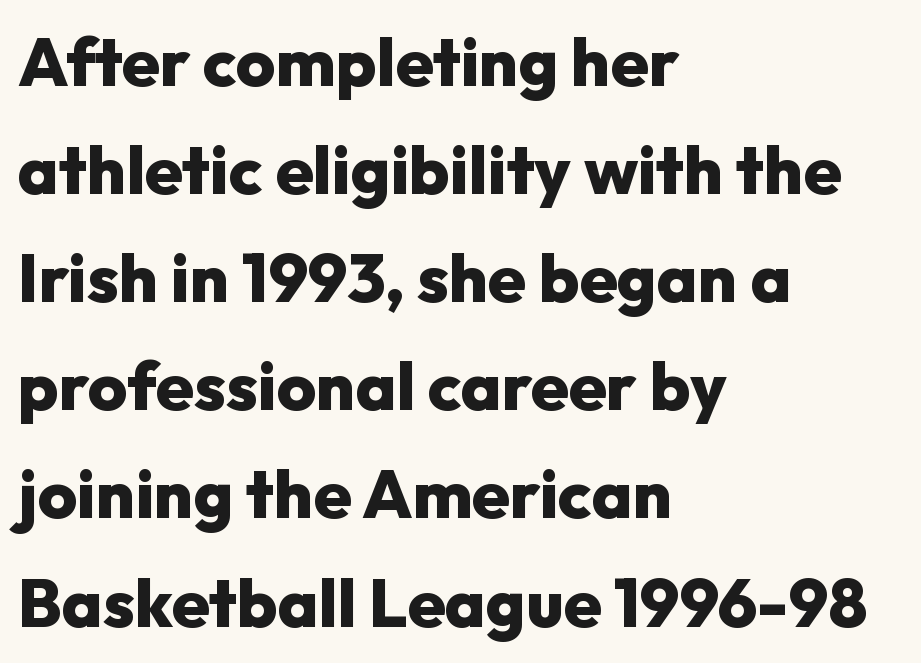
{"serif": "no", "italic": "no", "bold": "yes", "weight": "heavy", "width": "normal", "stroke_contrast": "low", "x_height": "medium", "monospaced": "no", "underline": "no", "align": "left", "line_spacing": "normal", "line_spacing_ratio": 1.59, "letter_spacing": "normal", "letter_spacing_em": 0.0, "glyph_px": 68}
